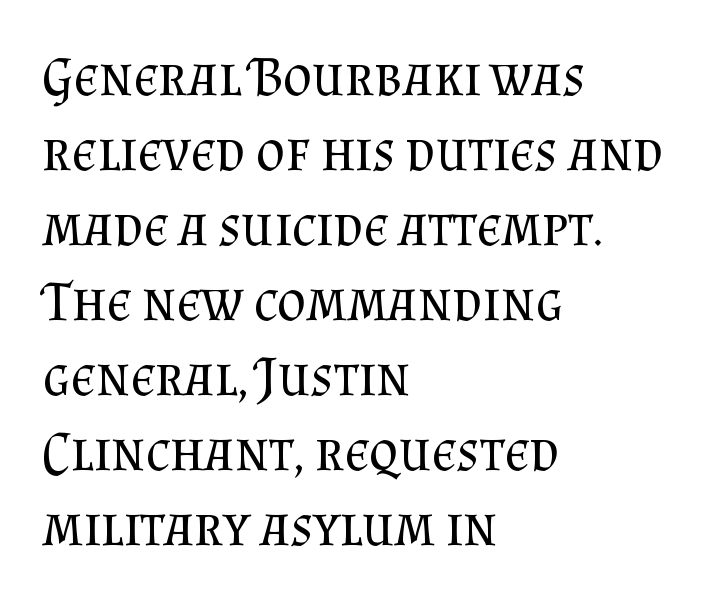
A roman cut, with each character standing at attention. This sample is left-justified, so line endings fall wherever the words run out. The gap between lines stays unmarked. Weight: not bold — regular or lighter. The letterforms sit shoulder to shoulder at normal distance. This sample uses a serif face.
